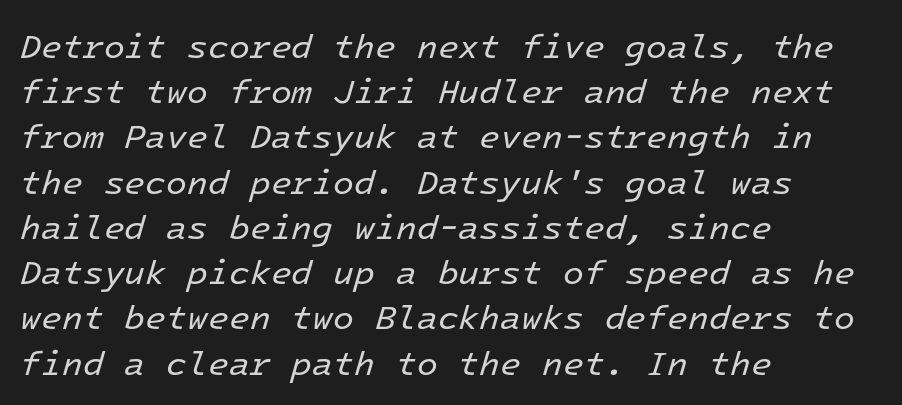
A typesetter would mark this as italic. The paragraph shown leans on its left margin. This is not heavy type; no bold has been used. Just letters on the line, the space beneath them empty.
